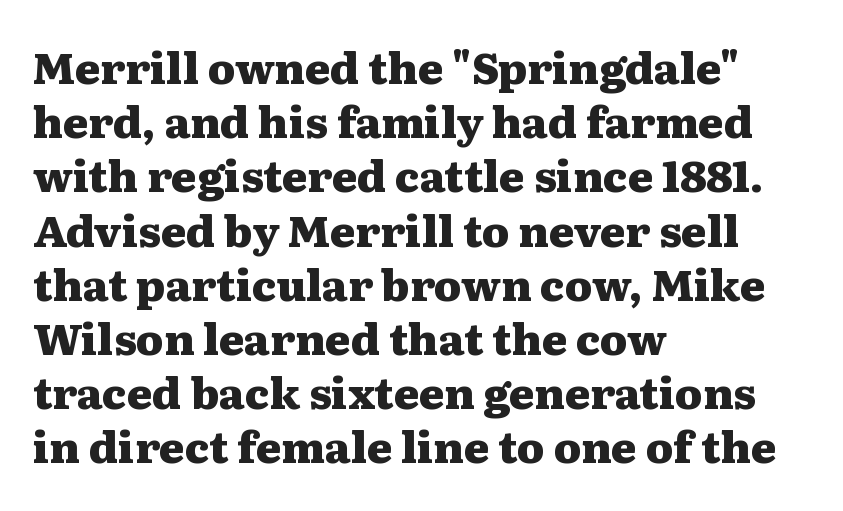
Q: Is the text bold? A: Yes.
Q: Is the text italic (slanted)? A: No, it is upright.
Q: Is the typeface a serif or a sans-serif typeface? A: Serif.
Q: Is the text underlined? A: No.
Q: How is the paragraph aligned? A: Left-aligned.
Q: Is the spacing between letters normal or unusually wide? A: Normal.
Q: Is the spacing between lines tight, normal or loose? A: Normal.
Q: Width (condensed, normal, or wide)? A: Wide.
Q: Stroke contrast? A: Medium.
Q: x-height? A: Medium.
Q: Monospaced? A: No.
